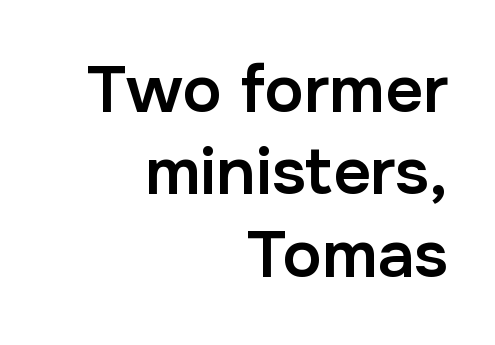
The letters stand straight up with perfectly vertical stems. A bare baseline throughout the passage. Notice the strokes are somewhat thickened but not fully heavy: this is a semibold. Glyph-to-glyph distance matches everyday printed text.
